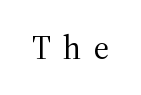
Bare-footed words on every line. Glyph-to-glyph distance is far greater than everyday printed text. Typographically, this falls in the serif category. The letters look calm and open, with moderate or lighter stems.
